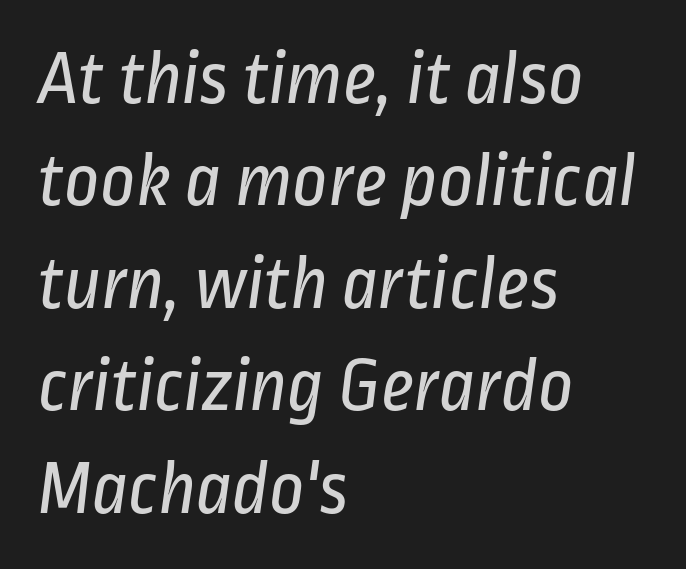
{"serif": "no", "bold": "no", "weight": "regular", "width": "condensed", "stroke_contrast": "low", "x_height": "medium", "monospaced": "no", "underline": "no", "align": "left", "line_spacing": "normal", "line_spacing_ratio": 1.33, "letter_spacing": "normal", "letter_spacing_em": 0.0, "glyph_px": 77}
